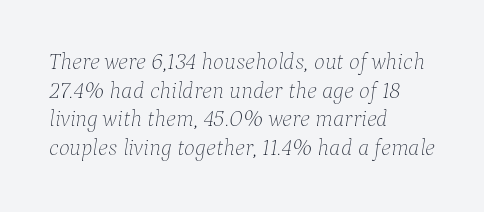
Q: Is the text bold? A: No.
Q: Is the text italic (slanted)? A: Yes, it leans right by about 9 degrees.
Q: Is the text underlined? A: No.
Q: How is the paragraph aligned? A: Left-aligned.
Q: Is the spacing between letters normal or unusually wide? A: Normal.
Q: Is the spacing between lines tight, normal or loose? A: Normal.
